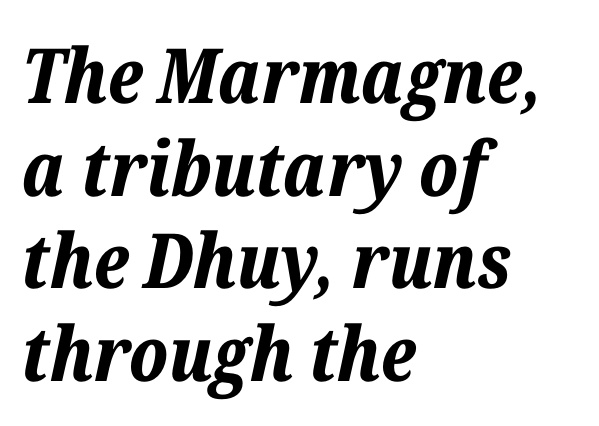
Students, note that the glyphs here touch the page at normal intervals. How heavy is the stroke? Heavy — this is a bold. If you drew a ruler down the left edge, every line would touch it. The letters advance in unequal steps, a hallmark of proportional type.
